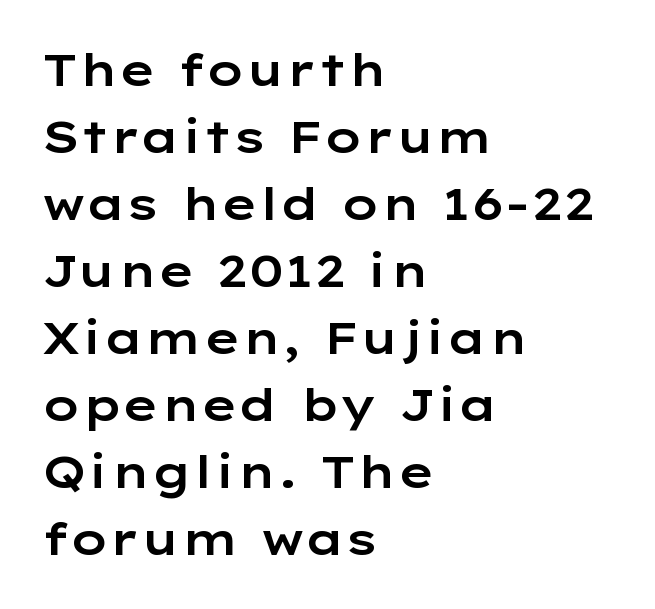
{"serif": "no", "italic": "no", "width": "wide", "stroke_contrast": "low", "x_height": "medium", "monospaced": "no", "underline": "no", "align": "left", "line_spacing": "normal", "line_spacing_ratio": 1.49, "letter_spacing": "normal", "letter_spacing_em": 0.0, "glyph_px": 45}
